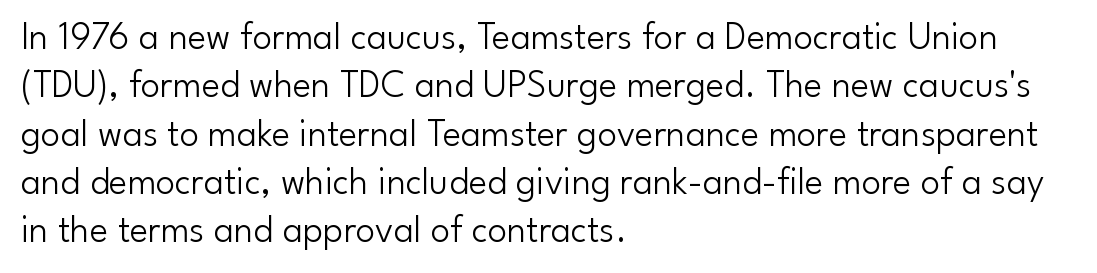
These lines are set flush left with a ragged right edge. Descender tails drop into unmarked territory. Each stroke keeps to a modest, everyday thickness or less. Tracking here is standard; glyphs follow each other at the usual distance. Style check: upright. Note the varied advance widths — an 'i' is clearly narrower than an 'm'.
